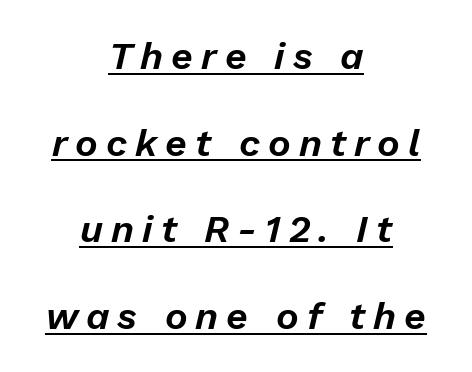
The image shows 38 px text type, italic (leaning right); set centered, loose line spacing (2.28x), unusually wide letter spacing (+0.21 em), underlined; low stroke contrast and a medium x-height.
